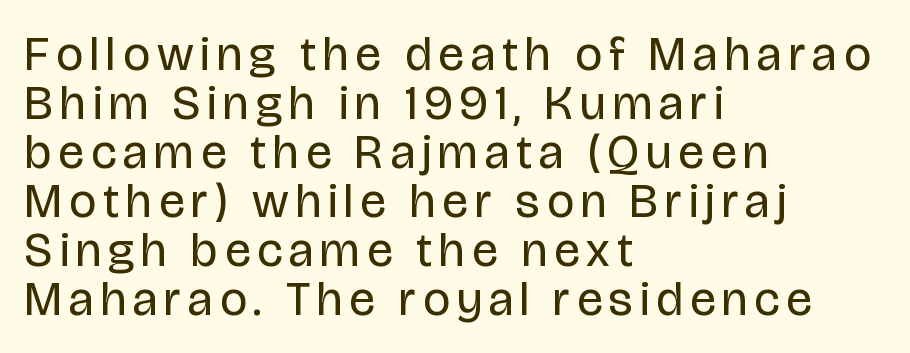
Q: Is the text bold? A: No.
Q: Is the text italic (slanted)? A: No, it is upright.
Q: Is the typeface a serif or a sans-serif typeface? A: Sans-serif.
Q: Is the text underlined? A: No.
Q: How is the paragraph aligned? A: Left-aligned.
Q: Is the spacing between lines tight, normal or loose? A: Tight.
Q: Width (condensed, normal, or wide)? A: Condensed.
Q: Stroke contrast? A: Low.
Q: x-height? A: Large.
Q: Monospaced? A: No.
